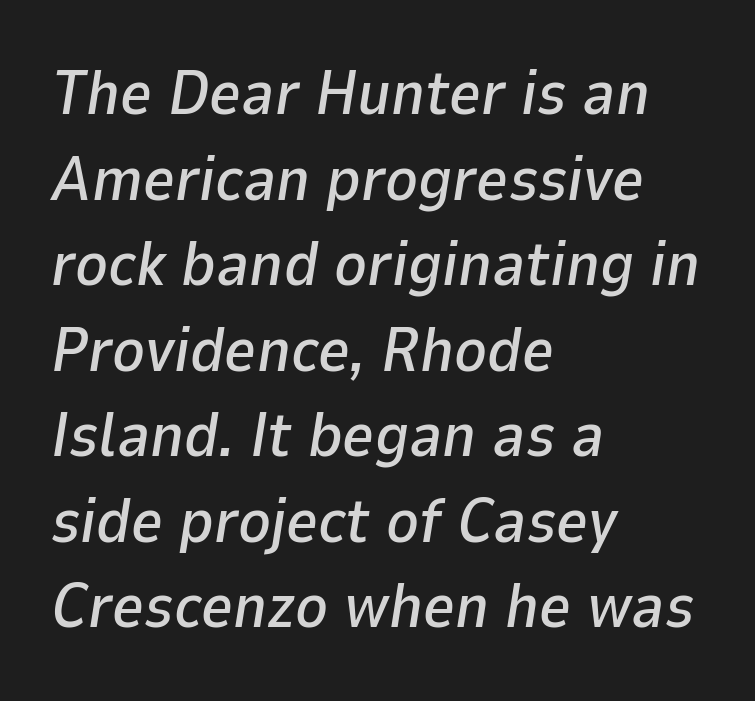
Q: Is the text italic (slanted)? A: Yes, it leans right by about 9 degrees.
Q: Is the text underlined? A: No.
Q: How is the paragraph aligned? A: Left-aligned.
Q: Is the spacing between letters normal or unusually wide? A: Normal.
Q: Is the spacing between lines tight, normal or loose? A: Normal.
Q: Width (condensed, normal, or wide)? A: Normal.
Q: Stroke contrast? A: Low.
Q: x-height? A: Medium.
Q: Monospaced? A: No.
